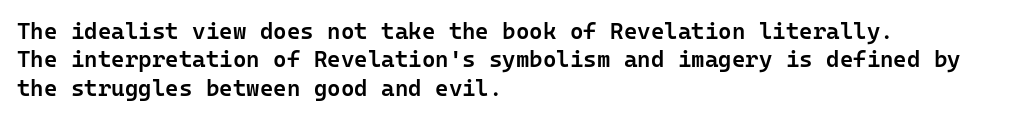
The image shows 23 px text type, upright; set left-aligned, line spacing 1.23x, normal letter spacing, not underlined.
